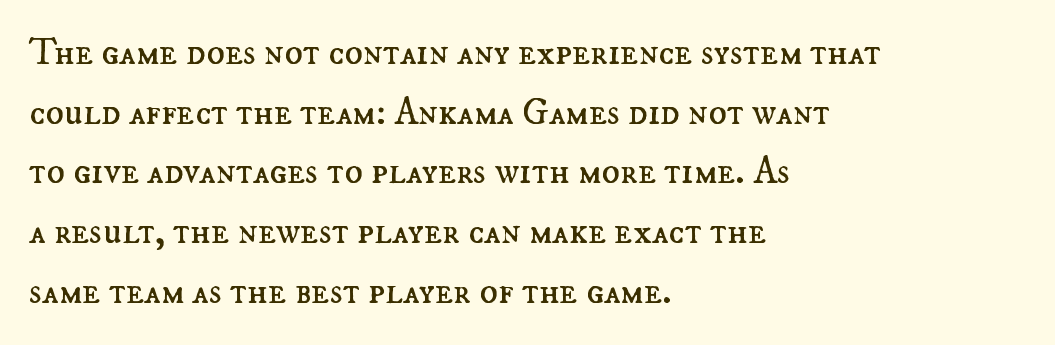
The image shows 38 px regular-weight type, upright; set left-aligned, normal line spacing (1.57x), normal letter spacing, not underlined; medium stroke contrast and a small x-height.
